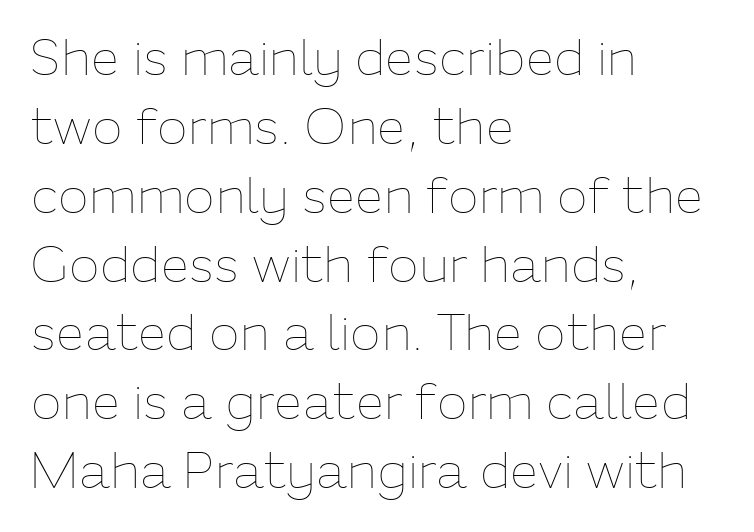
The image shows 51 px thin type, upright; set left-aligned, normal line spacing (1.35x), normal letter spacing, not underlined; low stroke contrast and a medium x-height.
